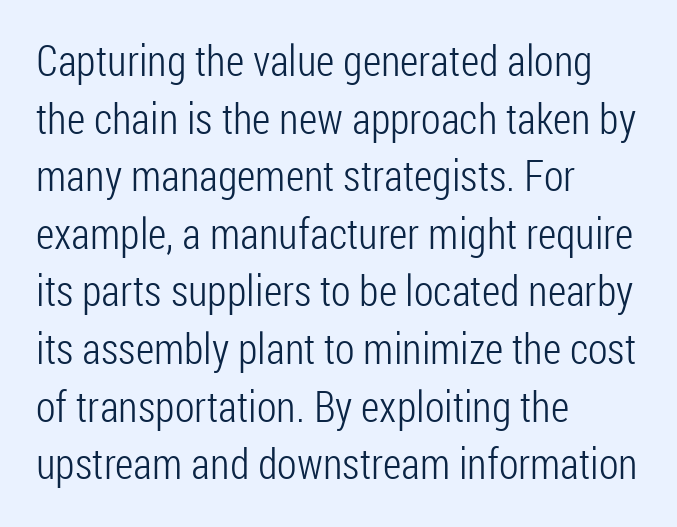
{"serif": "no", "italic": "no", "bold": "no", "weight": "light", "width": "condensed", "stroke_contrast": "low", "x_height": "medium", "monospaced": "no", "underline": "no", "align": "left", "line_spacing": "normal", "line_spacing_ratio": 1.34, "letter_spacing": "normal", "letter_spacing_em": 0.0, "glyph_px": 43}
